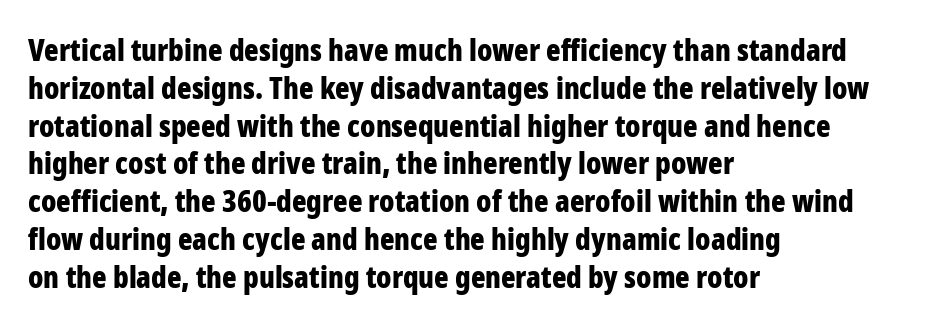
{"serif": "no", "italic": "no", "bold": "yes", "weight": "bold", "width": "condensed", "stroke_contrast": "low", "x_height": "medium", "monospaced": "no", "underline": "no", "align": "left", "line_spacing": "normal", "line_spacing_ratio": 1.26, "letter_spacing": "normal", "letter_spacing_em": 0.0, "glyph_px": 30}
